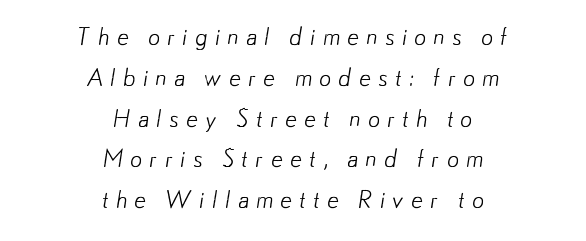
{"bold": "no", "underline": "no", "align": "center", "line_spacing": "normal", "line_spacing_ratio": 1.7, "letter_spacing": "wide", "letter_spacing_em": 0.29, "glyph_px": 24}
